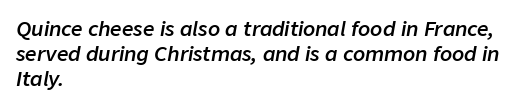
Q: Is the text bold? A: Semi-bold.
Q: Is the text italic (slanted)? A: Yes, it leans right by about 9 degrees.
Q: Is the text underlined? A: No.
Q: How is the paragraph aligned? A: Left-aligned.
Q: Is the spacing between letters normal or unusually wide? A: Normal.
Q: Is the spacing between lines tight, normal or loose? A: Normal.
